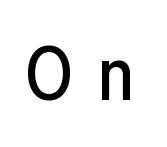
Q: Is the text italic (slanted)? A: No, it is upright.
Q: Is the typeface a serif or a sans-serif typeface? A: Sans-serif.
Q: Is the text underlined? A: No.
Q: Is the spacing between letters normal or unusually wide? A: Unusually wide.
Q: Width (condensed, normal, or wide)? A: Condensed.
Q: Stroke contrast? A: Low.
Q: x-height? A: Medium.
Q: Monospaced? A: No.
